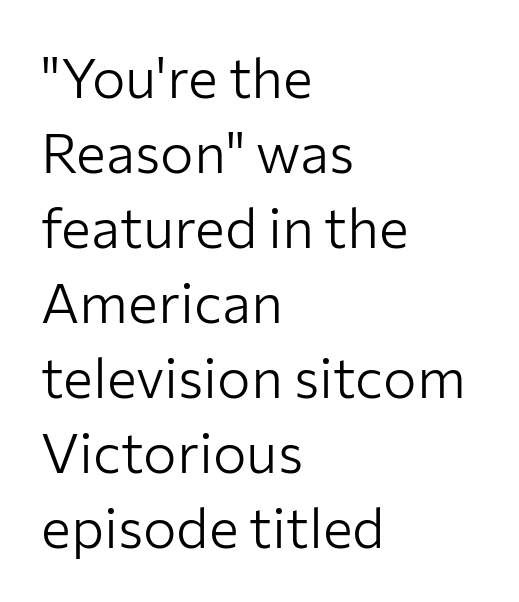
Q: Is the text bold? A: No.
Q: Is the text italic (slanted)? A: No, it is upright.
Q: Is the typeface a serif or a sans-serif typeface? A: Sans-serif.
Q: Is the text underlined? A: No.
Q: How is the paragraph aligned? A: Left-aligned.
Q: Is the spacing between letters normal or unusually wide? A: Normal.
Q: Is the spacing between lines tight, normal or loose? A: Normal.
Q: Width (condensed, normal, or wide)? A: Normal.
Q: Stroke contrast? A: Low.
Q: x-height? A: Medium.
Q: Monospaced? A: No.
